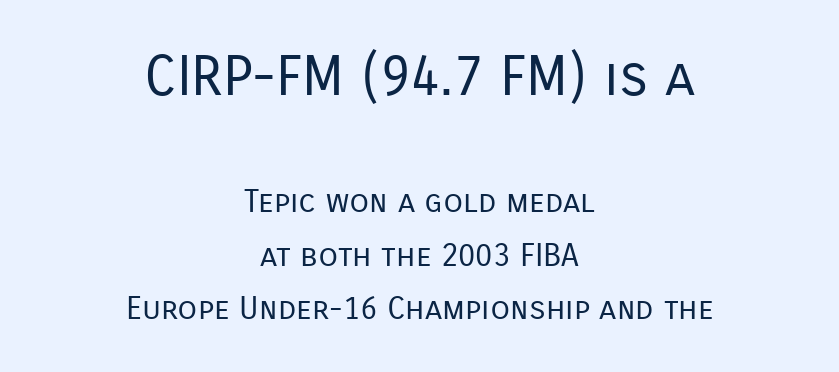
Q: Is the text bold? A: No.
Q: Is the text italic (slanted)? A: No, it is upright.
Q: Is the typeface a serif or a sans-serif typeface? A: Sans-serif.
Q: Is the text underlined? A: No.
Q: How is the paragraph aligned? A: Centered.
Q: Is the spacing between letters normal or unusually wide? A: Normal.
Q: Is the spacing between lines tight, normal or loose? A: Normal.
Q: Which block of text is set in a larger size, the first (top) or the second (bottom)? A: The first (top) one.
Q: Width (condensed, normal, or wide)? A: Normal.
Q: Stroke contrast? A: Low.
Q: x-height? A: Medium.
Q: Monospaced? A: No.
